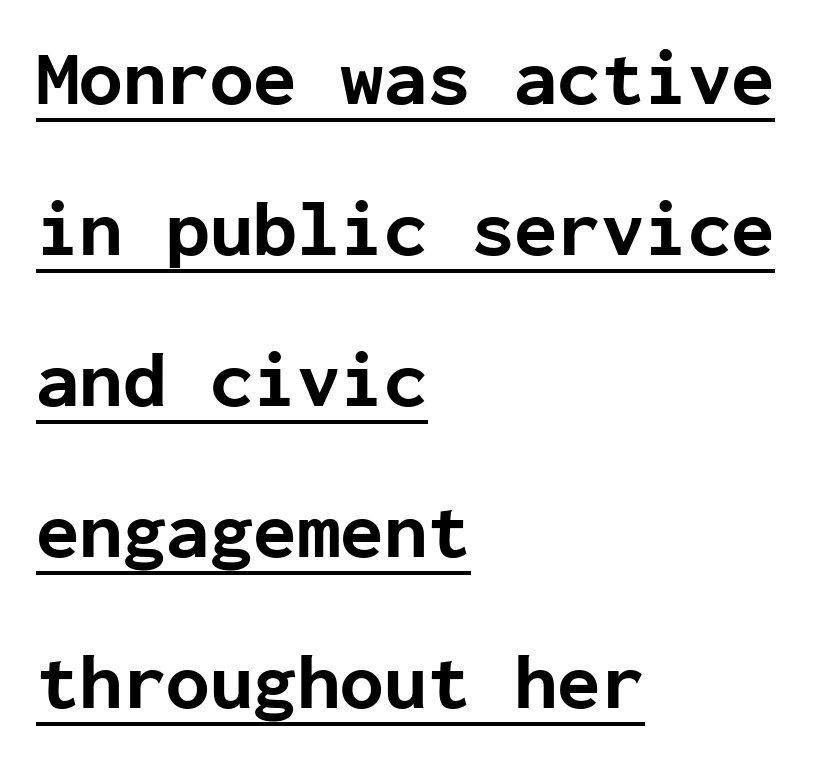
The image shows 79 px bold sans-serif type, upright, monospaced; set left-aligned, loose line spacing (1.91x), normal letter spacing, underlined; low stroke contrast and a medium x-height.
